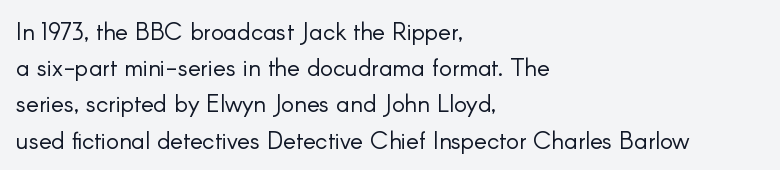
Q: Is the text bold? A: No.
Q: Is the text italic (slanted)? A: No, it is upright.
Q: Is the text underlined? A: No.
Q: How is the paragraph aligned? A: Left-aligned.
Q: Is the spacing between letters normal or unusually wide? A: Normal.
Q: Is the spacing between lines tight, normal or loose? A: Normal.
